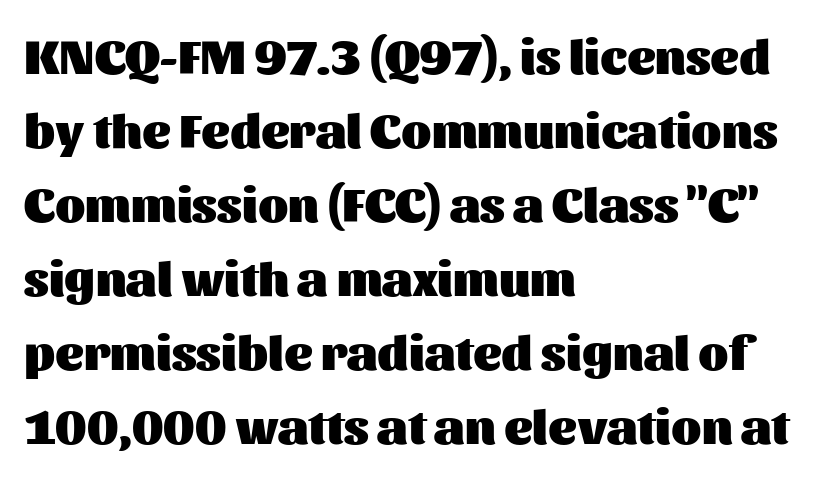
The image shows 49 px heavy sans-serif type, upright; set left-aligned, normal line spacing (1.51x), normal letter spacing, not underlined; medium stroke contrast and a medium x-height.
